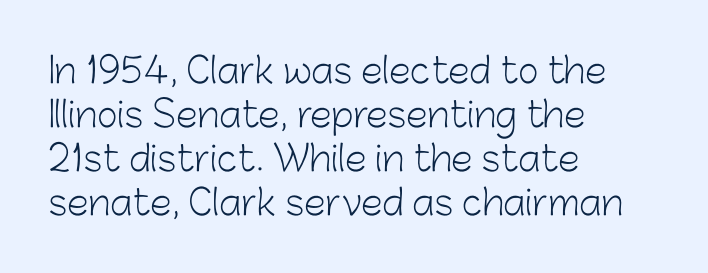
Q: Is the text bold? A: No.
Q: Is the text italic (slanted)? A: No, it is upright.
Q: Is the typeface a serif or a sans-serif typeface? A: Sans-serif.
Q: Is the text underlined? A: No.
Q: How is the paragraph aligned? A: Left-aligned.
Q: Is the spacing between letters normal or unusually wide? A: Normal.
Q: Is the spacing between lines tight, normal or loose? A: Normal.
Q: Width (condensed, normal, or wide)? A: Normal.
Q: Stroke contrast? A: Low.
Q: x-height? A: Medium.
Q: Monospaced? A: No.
